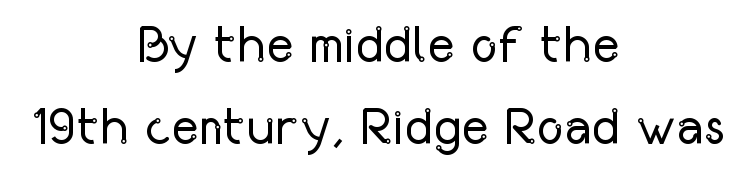
Glance below the letters and you will spot only blank space. Compared with typical paragraphs, the rows here are spaced about the same. Think of a printed novel: that variable character pitch is what you see here. A typesetter would call this zero additional tracking.
